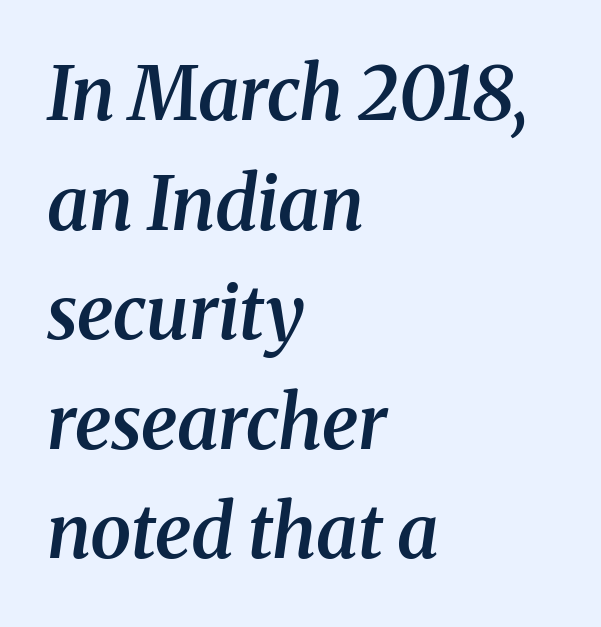
Honestly, the letter spacing is just normal — you wouldn't notice it. Check where the strokes stop: tiny serifs finish them off. The leading is moderate, giving the passage an even texture. Compared with a centered layout, this one pins lines to the left instead. How heavy is the stroke? Medium-heavy — a semibold, shy of bold. The passage shown is typed in a proportional face where columns would drift.
